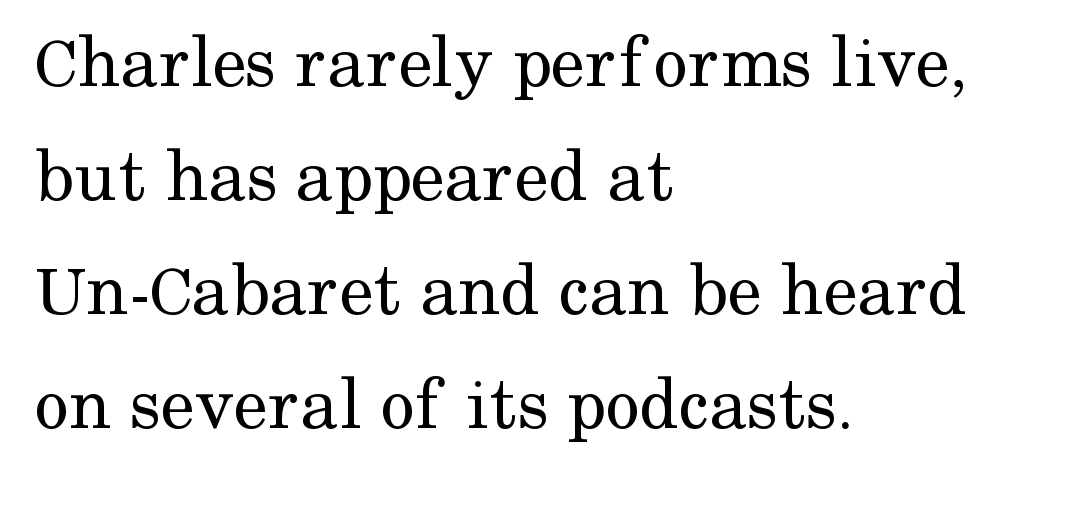
{"serif": "yes", "italic": "no", "bold": "no", "weight": "regular", "width": "normal", "stroke_contrast": "medium", "x_height": "medium", "monospaced": "no", "underline": "no", "align": "left", "line_spacing": "normal", "line_spacing_ratio": 1.48, "letter_spacing": "normal", "letter_spacing_em": 0.0, "glyph_px": 77}
